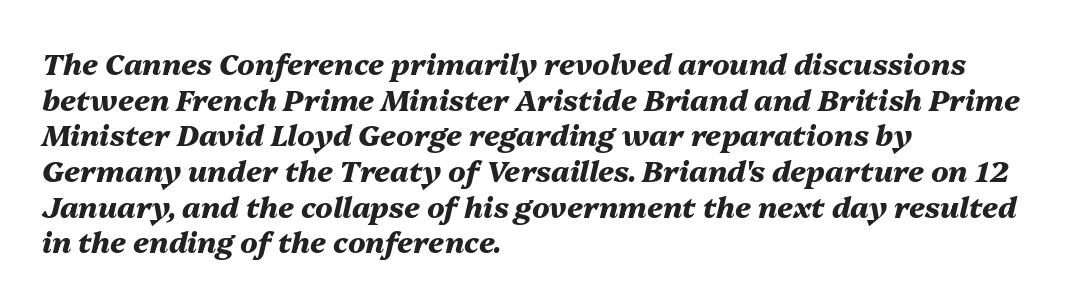
This rendering features lettering with no underline. The type is set solid horizontally, with unmodified tracking. Note the varied advance widths — an 'i' is clearly narrower than an 'm'. The face used here has a pronounced slope to its letters.
